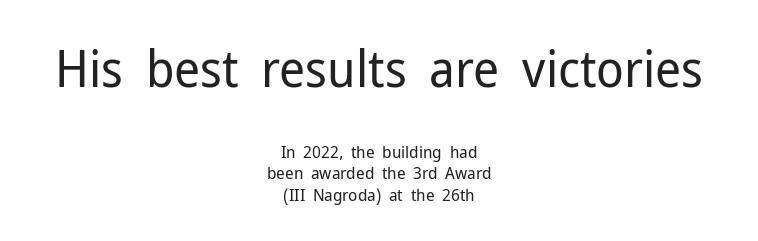
{"serif": "no", "italic": "no", "bold": "no", "weight": "regular", "width": "normal", "stroke_contrast": "low", "x_height": "medium", "monospaced": "no", "underline": "no", "align": "center", "line_spacing": "normal", "line_spacing_ratio": 1.26, "letter_spacing": "normal", "letter_spacing_em": 0.0, "larger_block": "first", "size_ratio": 3.0, "glyph_px": 51}
